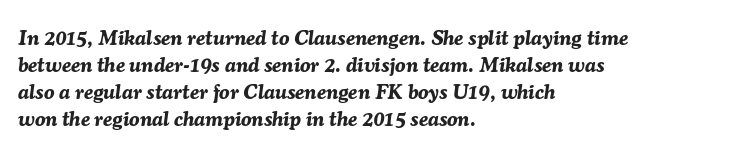
Q: Is the text bold? A: Yes.
Q: Is the text italic (slanted)? A: Yes, it leans right by about 7 degrees.
Q: Is the text underlined? A: No.
Q: How is the paragraph aligned? A: Left-aligned.
Q: Is the spacing between letters normal or unusually wide? A: Normal.
Q: Is the spacing between lines tight, normal or loose? A: Normal.
